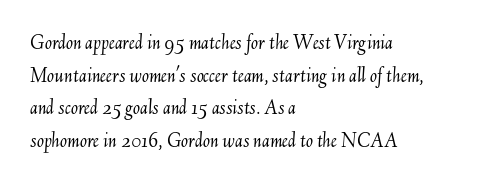
The image shows 21 px text type, italic (leaning right); set left-aligned, normal line spacing (1.55x), normal letter spacing, not underlined.
